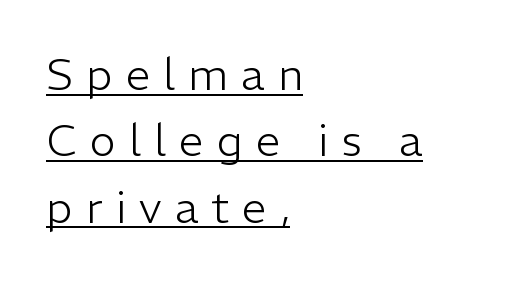
The image shows 44 px light sans-serif type, upright; set left-aligned, normal line spacing (1.51x), unusually wide letter spacing (+0.3 em), underlined; low stroke contrast and a medium x-height.
